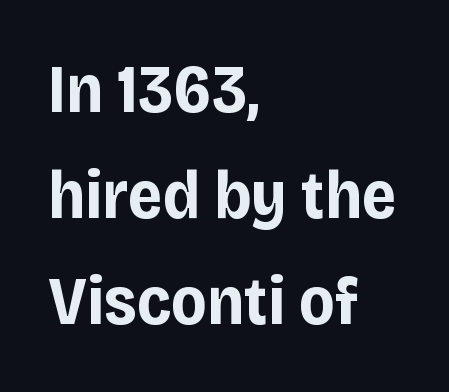
The image shows 68 px bold sans-serif type, upright; set left-aligned, normal line spacing (1.56x), normal letter spacing, not underlined; low stroke contrast and a large x-height.
